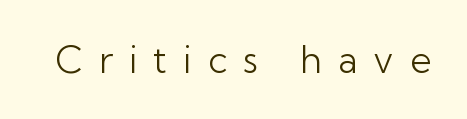
Q: Is the text bold? A: No.
Q: Is the text italic (slanted)? A: No, it is upright.
Q: Is the typeface a serif or a sans-serif typeface? A: Sans-serif.
Q: Is the text underlined? A: No.
Q: Is the spacing between letters normal or unusually wide? A: Unusually wide.
Q: Width (condensed, normal, or wide)? A: Normal.
Q: Stroke contrast? A: Low.
Q: x-height? A: Medium.
Q: Monospaced? A: No.
